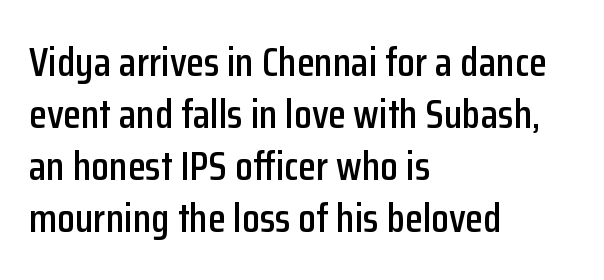
Quick note: not italic, upright. Does the leading feel generous? No, just average. The typesetter chose a ragged-right arrangement here. The line texture is even and compact thanks to regular tracking. Look at the bottom of the vertical strokes: they stop flat, with no serifs.
